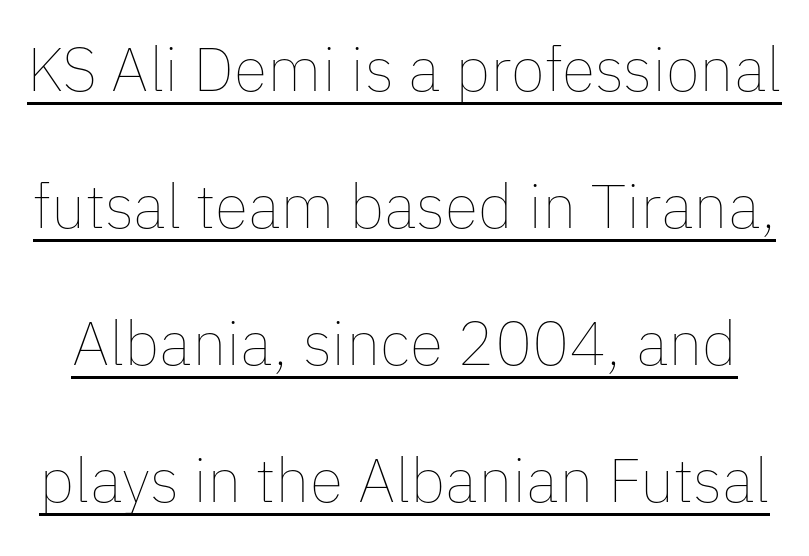
The image shows 62 px thin type, upright; set loose line spacing (2.21x), normal letter spacing, underlined; low stroke contrast and a medium x-height.
